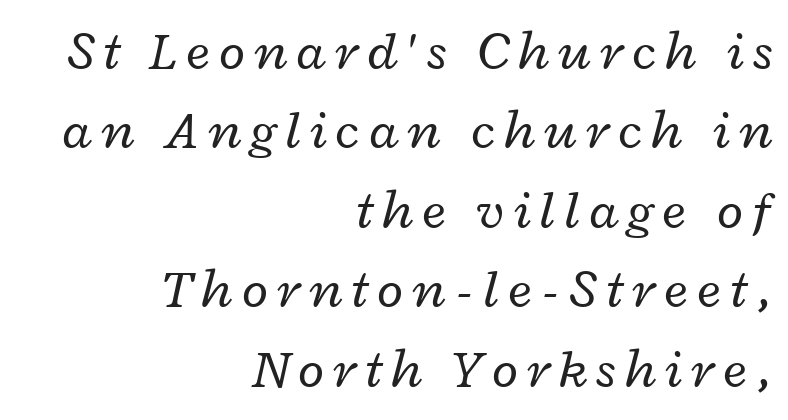
Do the characters align in a grid? No, the font is proportional. The zone under the glyphs is completely vacant. Ink coverage per letter is moderate at most. Right-aligned paragraph, ragged on the left. Successive baselines arrive at the customary interval.
